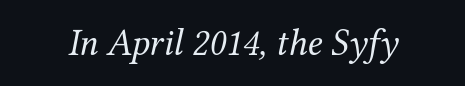
These lines were composed using italics. Stems here are at most as thick as an everyday book face. The gap between lines stays unmarked. A typesetter would call this proportional, since set widths differ per character. Observe the serifs anchoring each vertical stroke in this sample. Each word holds together tightly as a unit, with standard inter-letter gaps.
